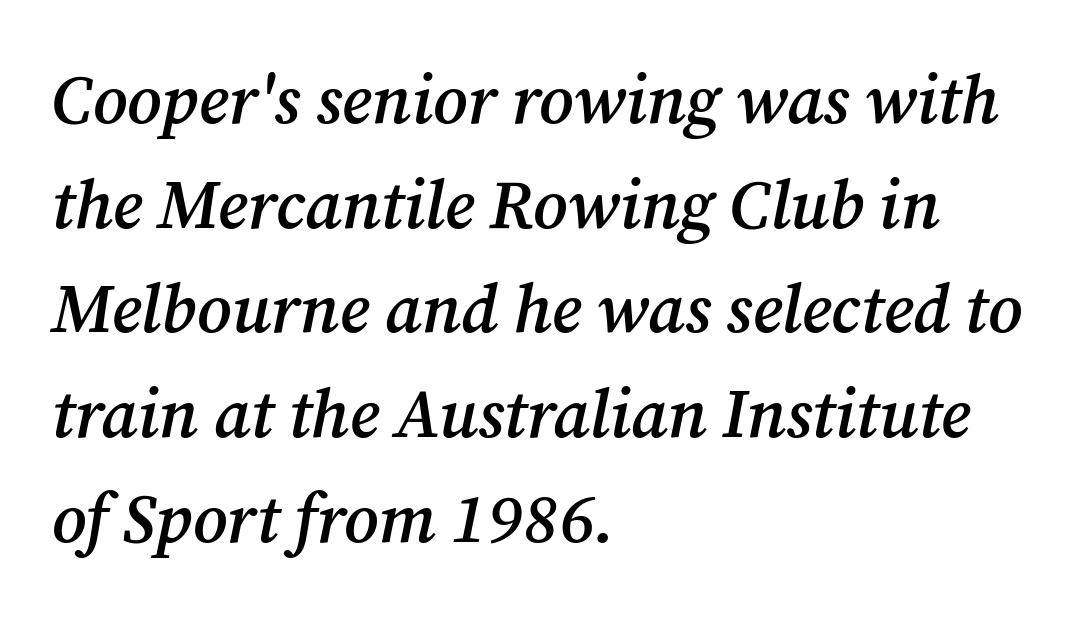
Q: Is the text bold? A: Semi-bold.
Q: Is the text italic (slanted)? A: Yes, it leans right by about 12 degrees.
Q: Is the typeface a serif or a sans-serif typeface? A: Serif.
Q: Is the text underlined? A: No.
Q: How is the paragraph aligned? A: Left-aligned.
Q: Is the spacing between letters normal or unusually wide? A: Normal.
Q: Is the spacing between lines tight, normal or loose? A: Normal.
Q: Width (condensed, normal, or wide)? A: Normal.
Q: Stroke contrast? A: Medium.
Q: x-height? A: Medium.
Q: Monospaced? A: No.
